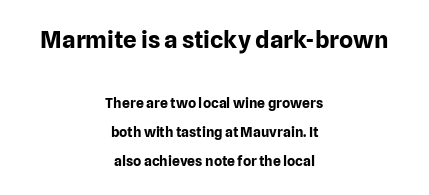
It's the straight-up-and-down kind of type. Observe the ordinary spacing: letters are neighbours, not strangers. Only glyphs here, with clear space below each row. Compared with a flush-left layout, this one balances lines on the center instead. You could fit nearly another row in the gap between these rows.
